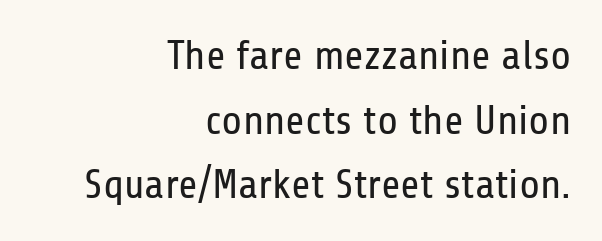
{"serif": "no", "italic": "no", "bold": "no", "weight": "regular", "width": "condensed", "stroke_contrast": "low", "x_height": "medium", "monospaced": "no", "underline": "no", "align": "right", "line_spacing": "normal", "line_spacing_ratio": 1.54, "letter_spacing": "normal", "letter_spacing_em": 0.0, "glyph_px": 42}
